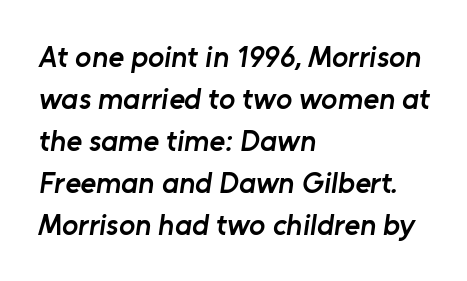
Q: Is the text bold? A: Semi-bold.
Q: Is the typeface a serif or a sans-serif typeface? A: Sans-serif.
Q: Is the text underlined? A: No.
Q: How is the paragraph aligned? A: Left-aligned.
Q: Is the spacing between letters normal or unusually wide? A: Normal.
Q: Is the spacing between lines tight, normal or loose? A: Normal.
Q: Width (condensed, normal, or wide)? A: Normal.
Q: Stroke contrast? A: Low.
Q: x-height? A: Medium.
Q: Monospaced? A: No.
